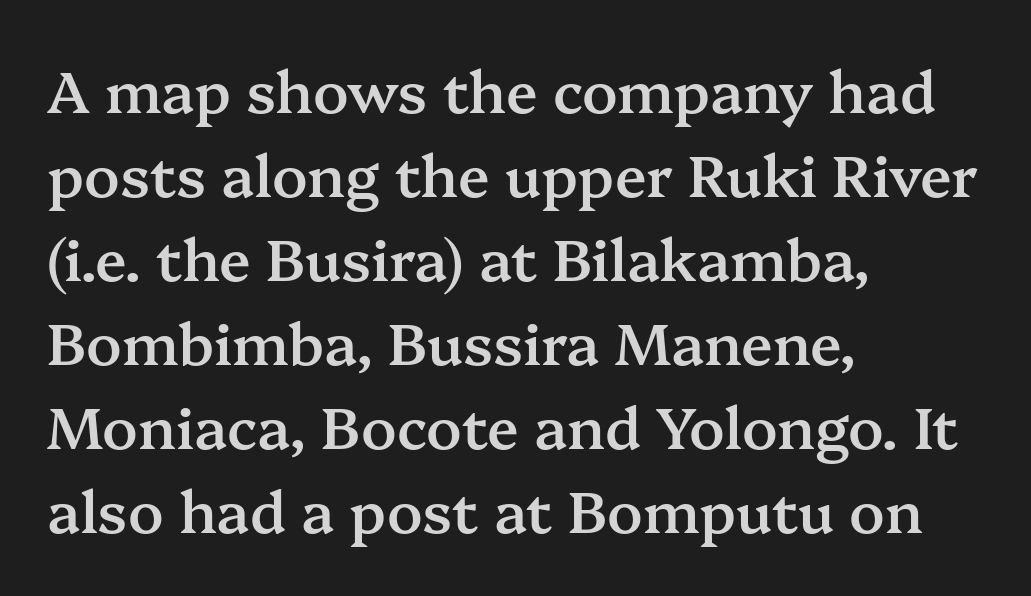
{"serif": "yes", "italic": "no", "bold": "semi", "weight": "semibold", "width": "normal", "stroke_contrast": "medium", "x_height": "medium", "monospaced": "no", "underline": "no", "align": "left", "line_spacing": "normal", "line_spacing_ratio": 1.45, "letter_spacing": "normal", "letter_spacing_em": 0.0, "glyph_px": 58}
